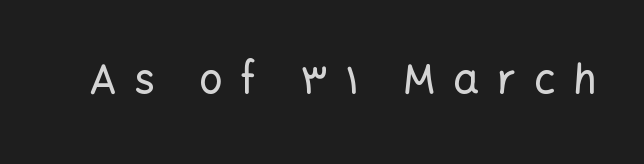
This rendering features lettering with no underline. Nope, not italic — everything's standing straight. Nothing sits at the stroke ends, so this counts as sans-serif. The letterforms stand isolated, each surrounded by extra space. These lines are rendered in a variable-pitch font.
